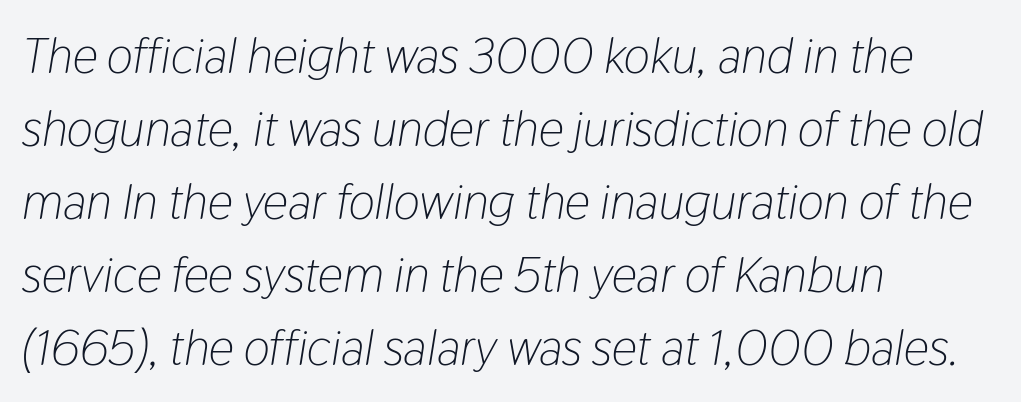
{"italic": "yes", "lean": "right", "slant_degrees": 9, "bold": "no", "weight": "light", "width": "condensed", "stroke_contrast": "low", "x_height": "medium", "monospaced": "no", "underline": "no", "align": "left", "line_spacing": "normal", "line_spacing_ratio": 1.46, "letter_spacing": "normal", "letter_spacing_em": 0.0, "glyph_px": 50}
